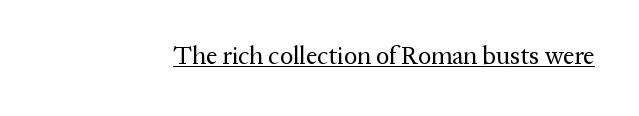
The image shows 25 px text type, upright; set normal letter spacing, underlined.
